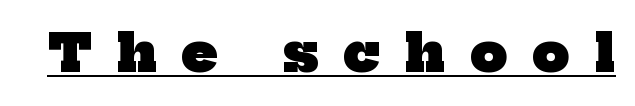
The image shows 52 px heavy serif type; set unusually wide letter spacing (+0.49 em), underlined; low stroke contrast and a medium x-height.
